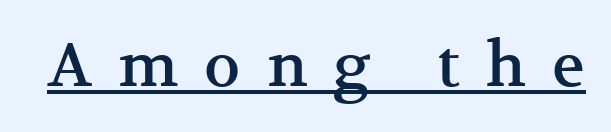
{"serif": "yes", "italic": "no", "width": "normal", "stroke_contrast": "medium", "x_height": "medium", "monospaced": "no", "underline": "yes", "letter_spacing": "wide", "letter_spacing_em": 0.43, "glyph_px": 61}
